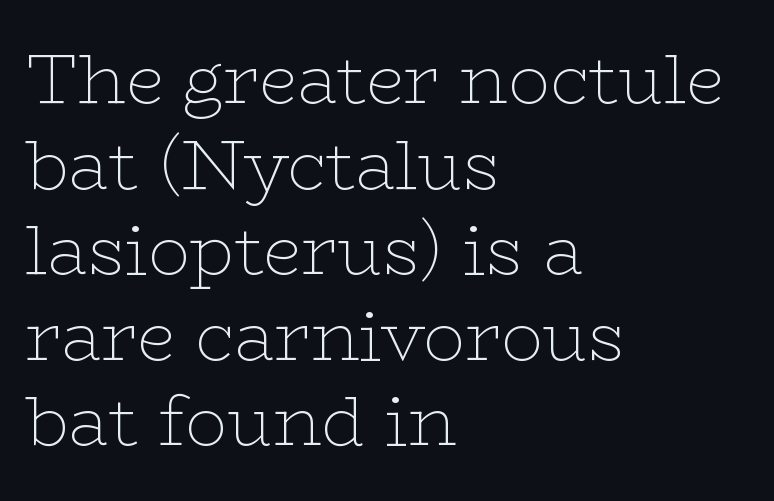
The letters stand upright; this is a roman face. Letters rest on an invisible, unmarked baseline. Unlike a clean sans, this face finishes its strokes with serifs. Nothing heavy about these letters — not bold at all. Nothing unusual about the tracking: characters are spaced as the font intends. Leftover space on each line is placed entirely after the last word.
